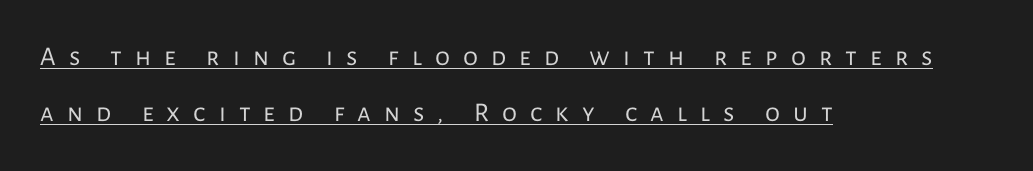
The image shows 27 px text type, upright; set left-aligned, loose line spacing (2.09x), unusually wide letter spacing (+0.48 em), underlined.
